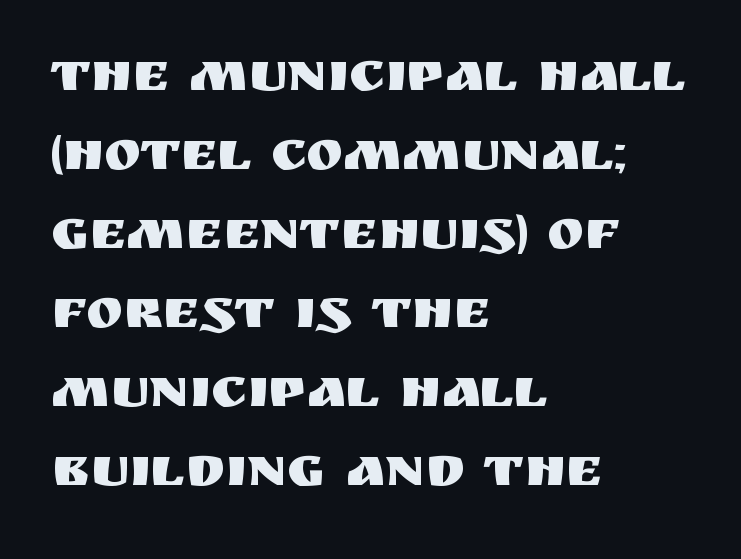
The image shows 56 px sans-serif type, upright; set left-aligned, normal line spacing (1.41x), normal letter spacing, not underlined; medium stroke contrast and a large x-height.
